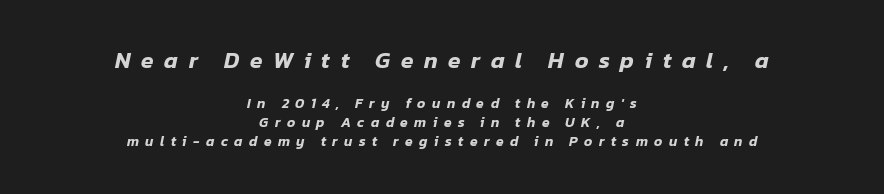
Q: Is the text italic (slanted)? A: Yes, it leans right by about 12 degrees.
Q: Is the text underlined? A: No.
Q: How is the paragraph aligned? A: Centered.
Q: Is the spacing between letters normal or unusually wide? A: Unusually wide.
Q: Is the spacing between lines tight, normal or loose? A: Normal.
Q: Which block of text is set in a larger size, the first (top) or the second (bottom)? A: The first (top) one.
